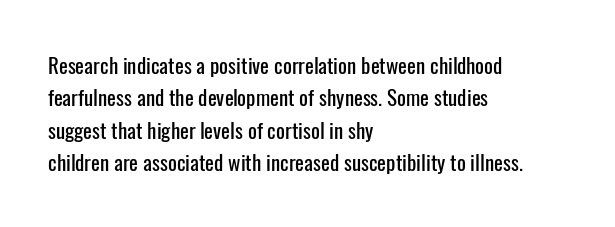
{"italic": "no", "underline": "no", "align": "left", "line_spacing": "normal", "line_spacing_ratio": 1.54, "letter_spacing": "normal", "letter_spacing_em": 0.0, "glyph_px": 21}
